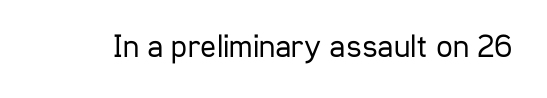
Q: Is the text bold? A: No.
Q: Is the text italic (slanted)? A: No, it is upright.
Q: Is the typeface a serif or a sans-serif typeface? A: Sans-serif.
Q: Is the text underlined? A: No.
Q: Is the spacing between letters normal or unusually wide? A: Normal.
Q: Width (condensed, normal, or wide)? A: Condensed.
Q: Stroke contrast? A: Low.
Q: x-height? A: Medium.
Q: Monospaced? A: No.
